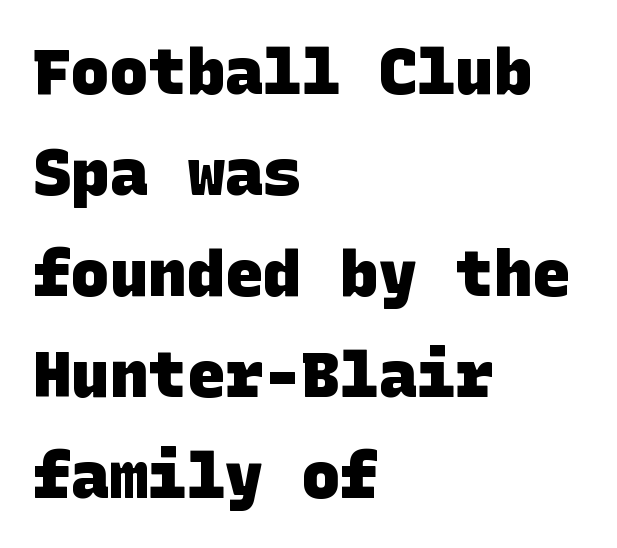
The image shows 64 px heavy sans-serif type; set left-aligned, normal line spacing (1.58x), normal letter spacing, not underlined; low stroke contrast and a large x-height.
